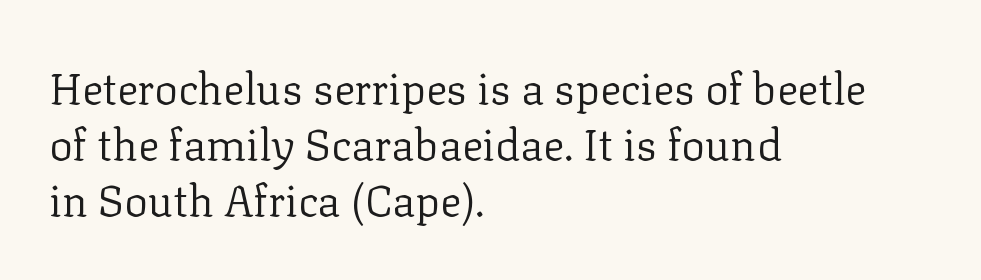
Q: Is the text bold? A: No.
Q: Is the text italic (slanted)? A: No, it is upright.
Q: Is the typeface a serif or a sans-serif typeface? A: Serif.
Q: Is the text underlined? A: No.
Q: How is the paragraph aligned? A: Left-aligned.
Q: Is the spacing between letters normal or unusually wide? A: Normal.
Q: Is the spacing between lines tight, normal or loose? A: Normal.
Q: Width (condensed, normal, or wide)? A: Normal.
Q: Stroke contrast? A: Low.
Q: x-height? A: Medium.
Q: Monospaced? A: No.
